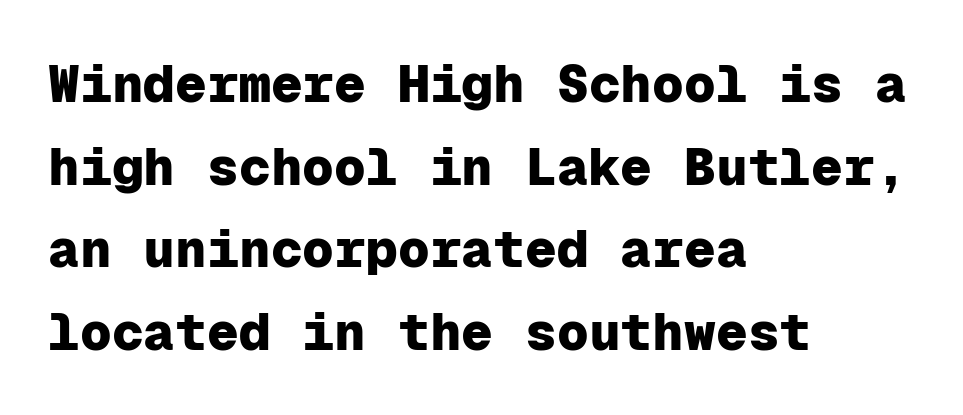
Caption: multi-line text, flush left, ragged right. Type without underlining. Honestly, the row spacing looks completely unremarkable. Look at the stroke-to-counter ratio: heavy, a bold. Here the glyphs are tracked normally, forming tight word shapes.
